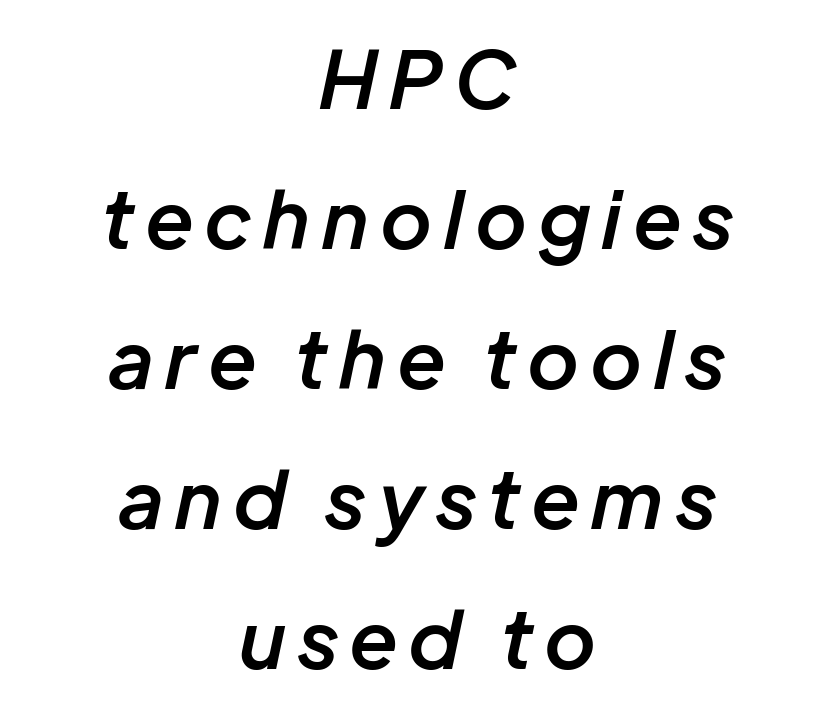
{"italic": "yes", "lean": "right", "slant_degrees": 12, "bold": "semi", "weight": "semibold", "width": "normal", "stroke_contrast": "low", "x_height": "medium", "monospaced": "no", "underline": "no", "align": "center", "line_spacing_ratio": 1.75, "glyph_px": 80}
